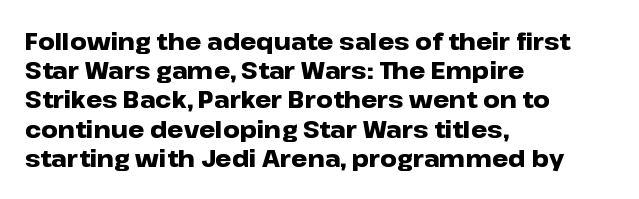
{"italic": "no", "bold": "yes", "underline": "no", "align": "left", "line_spacing": "normal", "line_spacing_ratio": 1.27, "letter_spacing": "normal", "letter_spacing_em": 0.0, "glyph_px": 23}
